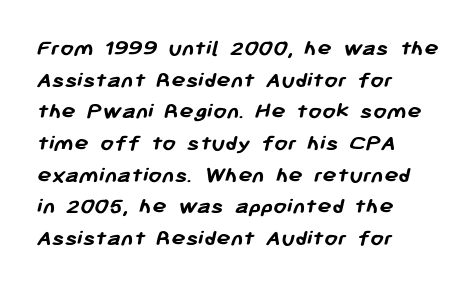
Underlining? Definitely not there. Evenly set lines give the paragraph a standard silhouette. Each line starts at the same left margin while the right side varies. The letters are bold, with thick, heavy strokes. Short note: letters normally spaced.
